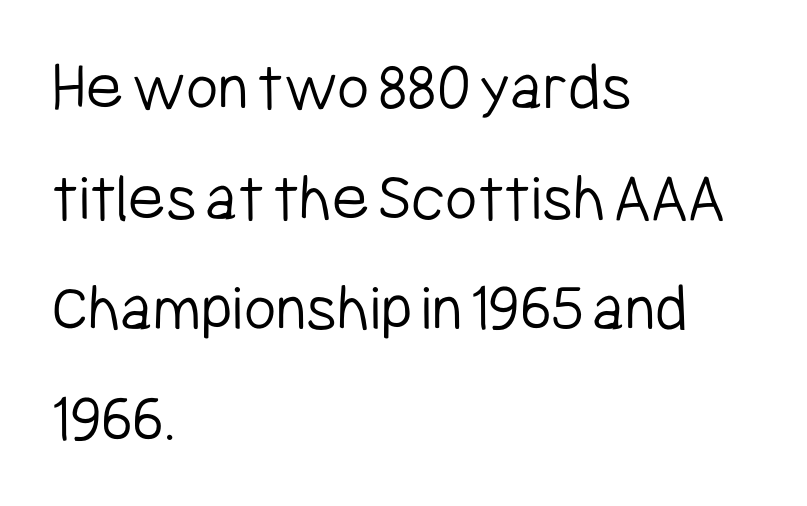
Q: Is the text bold? A: No.
Q: Is the text italic (slanted)? A: No, it is upright.
Q: Is the typeface a serif or a sans-serif typeface? A: Sans-serif.
Q: Is the text underlined? A: No.
Q: How is the paragraph aligned? A: Left-aligned.
Q: Is the spacing between letters normal or unusually wide? A: Normal.
Q: Is the spacing between lines tight, normal or loose? A: Normal.
Q: Width (condensed, normal, or wide)? A: Condensed.
Q: Stroke contrast? A: Low.
Q: x-height? A: Medium.
Q: Monospaced? A: No.
